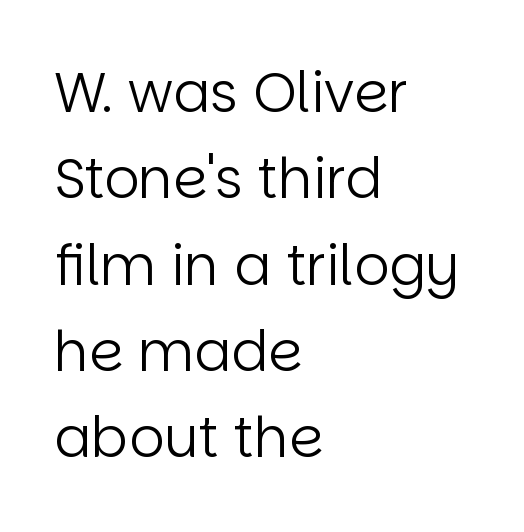
Q: Is the text bold? A: No.
Q: Is the text italic (slanted)? A: No, it is upright.
Q: Is the typeface a serif or a sans-serif typeface? A: Sans-serif.
Q: Is the text underlined? A: No.
Q: How is the paragraph aligned? A: Left-aligned.
Q: Is the spacing between letters normal or unusually wide? A: Normal.
Q: Is the spacing between lines tight, normal or loose? A: Normal.
Q: Width (condensed, normal, or wide)? A: Normal.
Q: Stroke contrast? A: Low.
Q: x-height? A: Large.
Q: Monospaced? A: No.
